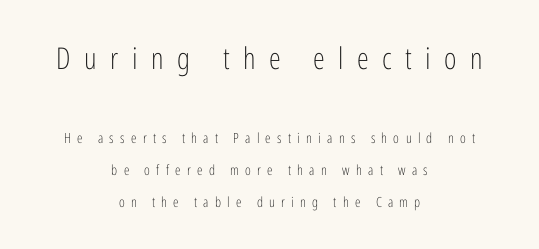
{"serif": "no", "italic": "no", "bold": "no", "weight": "light", "width": "condensed", "stroke_contrast": "low", "x_height": "medium", "monospaced": "no", "underline": "no", "align": "center", "line_spacing": "loose", "line_spacing_ratio": 2.28, "letter_spacing": "wide", "letter_spacing_em": 0.45, "larger_block": "first", "size_ratio": 2.14, "glyph_px": 30}
